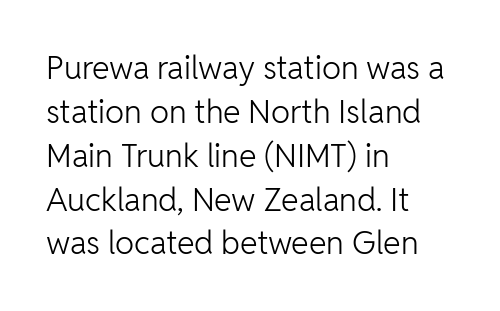
Think of a printed novel: that variable character pitch is what you see here. Characters follow at the spacing the type designer built in. The lettering holds an erect, upright posture throughout. The text was rendered using a sans face with plain stroke endings. The foot of each line stays bare and open. Nothing heavy about these letters — not bold at all.
